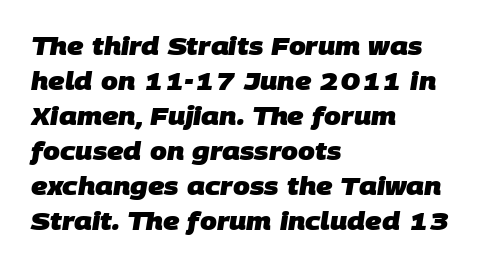
The image shows 24 px bold type; set left-aligned, normal line spacing (1.46x), normal letter spacing, not underlined.
